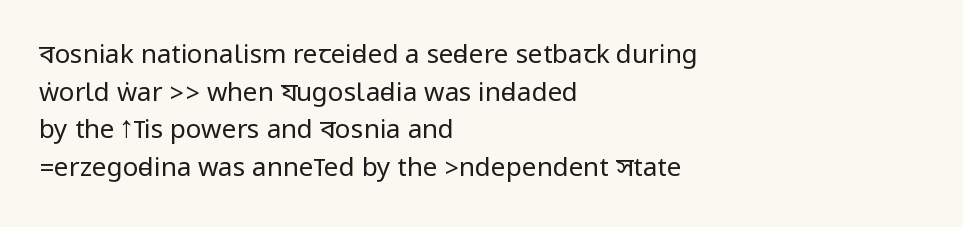
This sample is left-justified, so line endings fall wherever the words run out. Short note: letters normally spaced. These lines were composed using upright roman letters. Nothing heavy about these letters — not bold at all. The glyphs are unaccompanied by any horizontal stroke below them. Quick note: interline space is typical.
